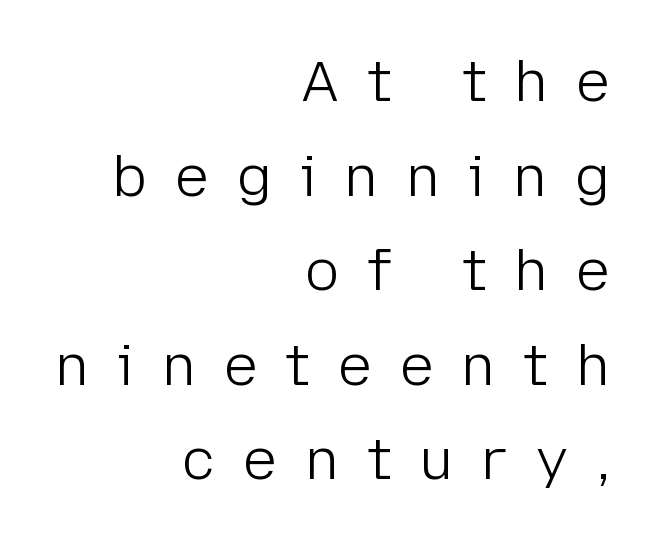
The image shows 57 px light sans-serif type, upright; set right-aligned, normal line spacing (1.66x), unusually wide letter spacing (+0.49 em), not underlined; low stroke contrast and a medium x-height.
